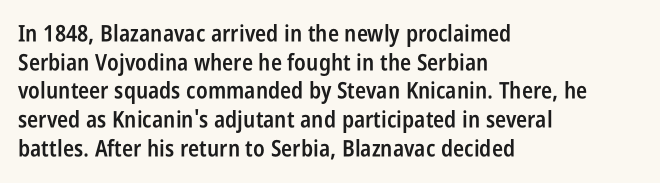
{"italic": "no", "bold": "semi", "underline": "no", "align": "left", "line_spacing": "normal", "line_spacing_ratio": 1.25, "letter_spacing": "normal", "letter_spacing_em": 0.0, "glyph_px": 23}
